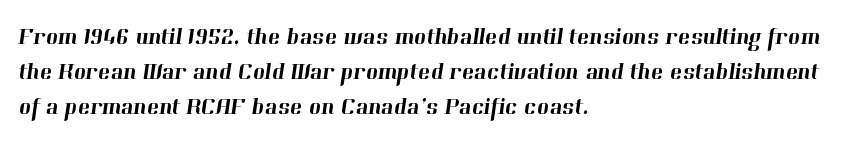
Line starts are locked; line ends wander. Summary of vertical rhythm: regular, with standard interline spacing. What stands out about the letter spacing? Nothing — it is the standard amount. Each row of text sits above clean, open space.
